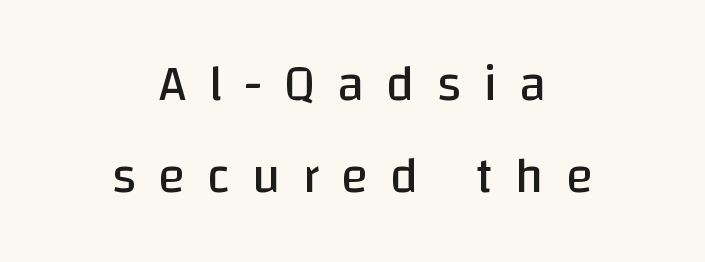
Posture: upright roman. Horizontal alignment here is central, giving a formal, balanced look. Is this a sans? Yes — the strokes have no serifs. Proportional: the letters do not fall into vertical columns.
